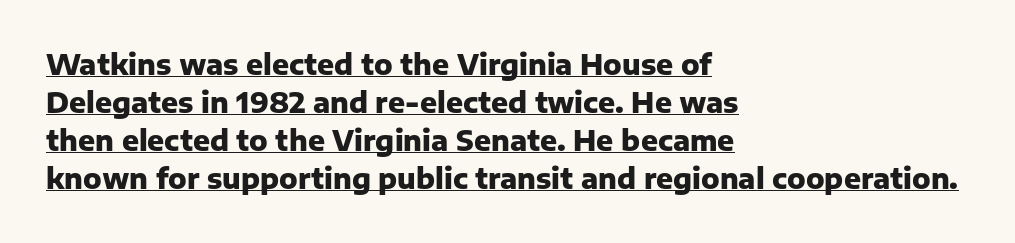
Q: Is the text bold? A: Yes.
Q: Is the text italic (slanted)? A: No, it is upright.
Q: Is the typeface a serif or a sans-serif typeface? A: Sans-serif.
Q: Is the text underlined? A: Yes.
Q: How is the paragraph aligned? A: Left-aligned.
Q: Is the spacing between letters normal or unusually wide? A: Normal.
Q: Is the spacing between lines tight, normal or loose? A: Normal.
Q: Width (condensed, normal, or wide)? A: Normal.
Q: Stroke contrast? A: Low.
Q: x-height? A: Medium.
Q: Monospaced? A: No.
